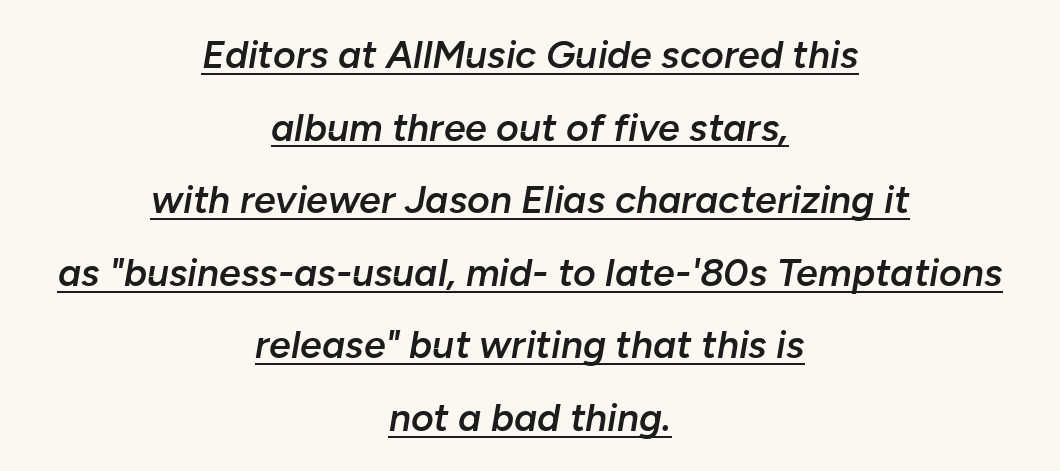
Character widths vary here, with narrow letters taking less room than wide ones. These words are printed semibold, heavier than regular yet not bold. Underlined type. Tracking value appears to be zero — textbook default spacing. The rendering positions every line midway between the sides.
